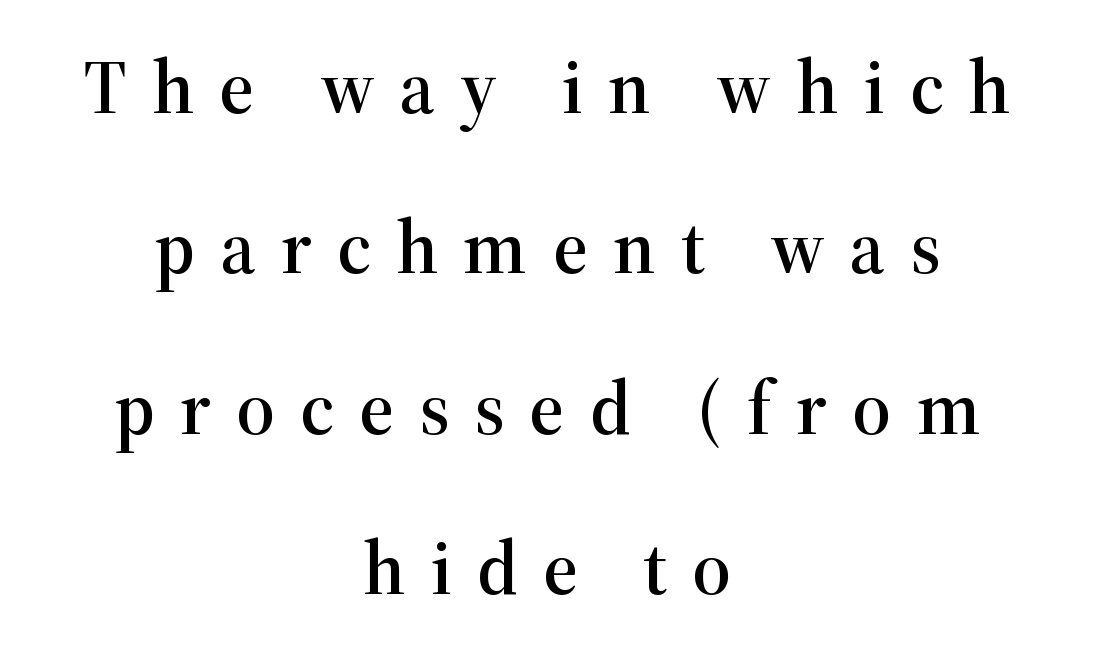
Q: Is the text italic (slanted)? A: No, it is upright.
Q: Is the typeface a serif or a sans-serif typeface? A: Serif.
Q: Is the text underlined? A: No.
Q: How is the paragraph aligned? A: Centered.
Q: Is the spacing between letters normal or unusually wide? A: Unusually wide.
Q: Is the spacing between lines tight, normal or loose? A: Loose.
Q: Width (condensed, normal, or wide)? A: Normal.
Q: Stroke contrast? A: High.
Q: x-height? A: Medium.
Q: Monospaced? A: No.
